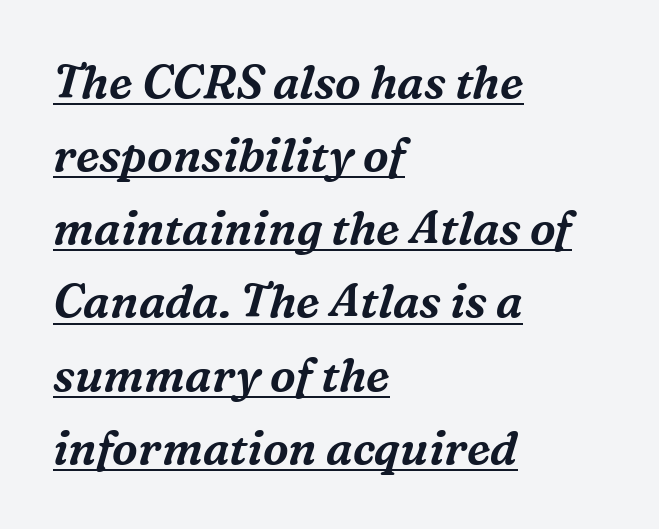
Q: Is the text italic (slanted)? A: Yes, it leans right by about 16 degrees.
Q: Is the typeface a serif or a sans-serif typeface? A: Serif.
Q: Is the text underlined? A: Yes.
Q: How is the paragraph aligned? A: Left-aligned.
Q: Is the spacing between letters normal or unusually wide? A: Normal.
Q: Is the spacing between lines tight, normal or loose? A: Normal.
Q: Width (condensed, normal, or wide)? A: Normal.
Q: Stroke contrast? A: Medium.
Q: x-height? A: Medium.
Q: Monospaced? A: No.
